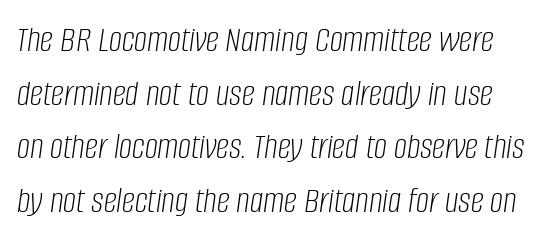
The image shows 37 px light, condensed type, italic (leaning right); set normal line spacing (1.45x), normal letter spacing, not underlined; low stroke contrast and a large x-height.
